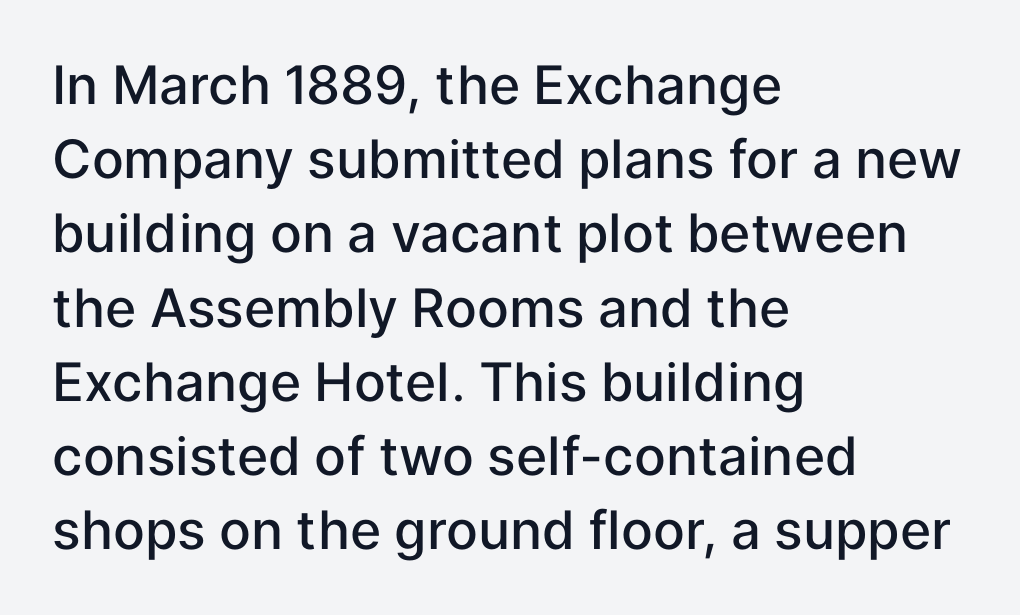
Q: Is the text bold? A: Semi-bold.
Q: Is the text italic (slanted)? A: No, it is upright.
Q: Is the typeface a serif or a sans-serif typeface? A: Sans-serif.
Q: Is the text underlined? A: No.
Q: How is the paragraph aligned? A: Left-aligned.
Q: Is the spacing between letters normal or unusually wide? A: Normal.
Q: Is the spacing between lines tight, normal or loose? A: Normal.
Q: Width (condensed, normal, or wide)? A: Normal.
Q: Stroke contrast? A: Low.
Q: x-height? A: Medium.
Q: Monospaced? A: No.
